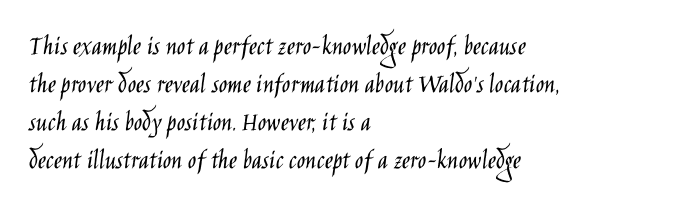
Q: Is the text bold? A: No.
Q: Is the text italic (slanted)? A: Yes.
Q: Is the typeface a serif or a sans-serif typeface? A: Sans-serif.
Q: Is the text underlined? A: No.
Q: How is the paragraph aligned? A: Left-aligned.
Q: Is the spacing between letters normal or unusually wide? A: Normal.
Q: Is the spacing between lines tight, normal or loose? A: Normal.
Q: Width (condensed, normal, or wide)? A: Condensed.
Q: Stroke contrast? A: Low.
Q: x-height? A: Large.
Q: Monospaced? A: No.
